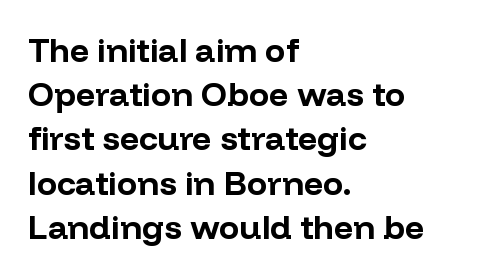
Is the letter spacing exaggerated? No — it looks like the ordinary default. Has an underline been added? It has not. This is heavy type, rendered in bold. Every stem runs plumb, perpendicular to the baseline.
